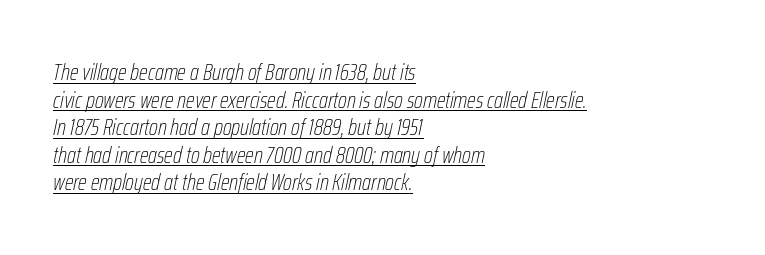
Glyph-to-glyph distance matches everyday printed text. A light-to-regular cut is what we see here. The rendering uses the underline text-decoration. The passage shown leans; its letterforms are oblique. These lines are set flush left with a ragged right edge.
